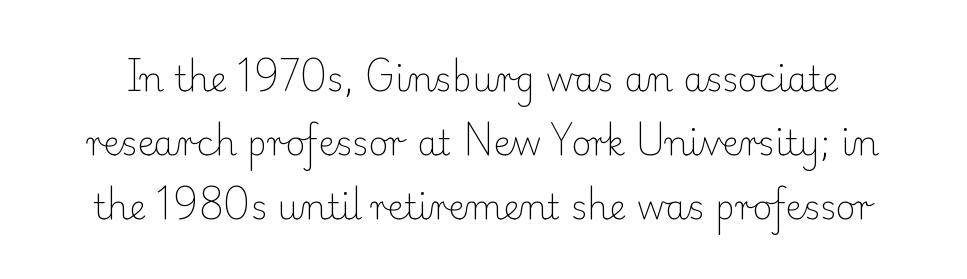
Letterform terminals end in serifs throughout the passage. Ordinary non-slanted type is in use. The letters look calm and open, with moderate or lighter stems. Underlining? Definitely not there. The rendering uses natural spacing where letterforms have individual widths.
